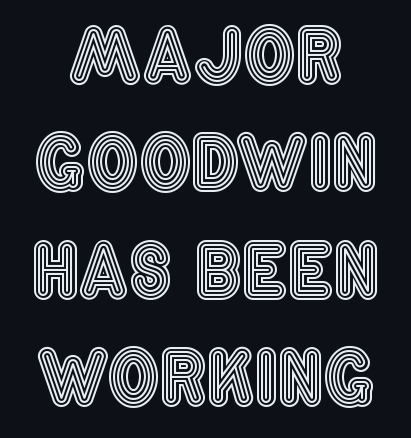
{"italic": "no", "width": "condensed", "x_height": "large", "monospaced": "no", "underline": "no", "align": "center", "line_spacing": "normal", "line_spacing_ratio": 1.47, "letter_spacing": "normal", "letter_spacing_em": 0.0, "glyph_px": 73}
